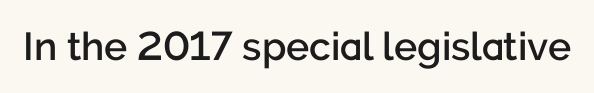
The image shows 39 px semibold sans-serif type, upright; set normal letter spacing, not underlined; low stroke contrast and a medium x-height.
